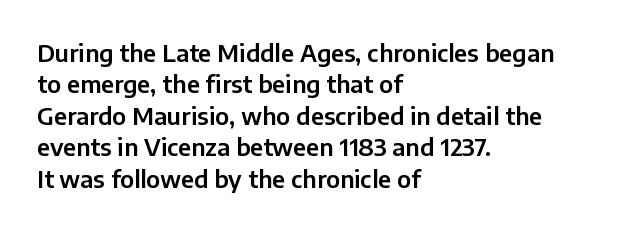
Q: Is the text italic (slanted)? A: No, it is upright.
Q: Is the text underlined? A: No.
Q: How is the paragraph aligned? A: Left-aligned.
Q: Is the spacing between letters normal or unusually wide? A: Normal.
Q: Is the spacing between lines tight, normal or loose? A: Normal.
